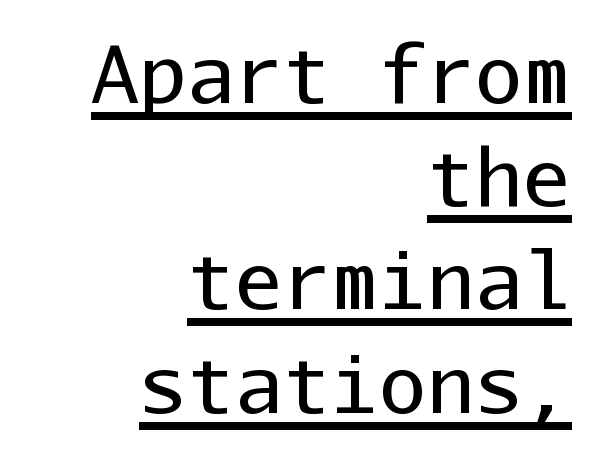
Grotesque or geometric, the face here clearly has no serifs. Does the lettering tilt? It doesn't — this is upright. Notice how a bar underscores the lettering throughout. The setting favours the right margin, as signatures and pull-quotes sometimes do. Stem width sits at or under what a default text font uses.
